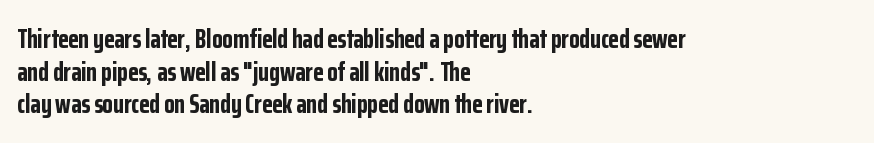
The glyphs are unaccompanied by any horizontal stroke below them. The passage shown is emphatically bold. The lettering holds an erect, upright posture throughout. Here the glyphs are tracked normally, forming tight word shapes.
